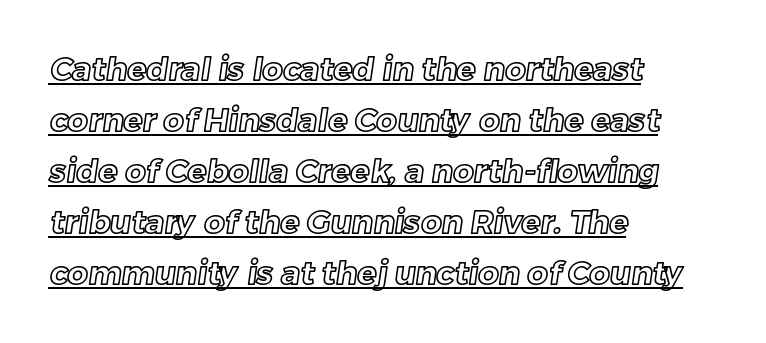
Q: Is the text underlined? A: Yes.
Q: How is the paragraph aligned? A: Left-aligned.
Q: Is the spacing between letters normal or unusually wide? A: Normal.
Q: Is the spacing between lines tight, normal or loose? A: Normal.
Q: Width (condensed, normal, or wide)? A: Normal.
Q: x-height? A: Medium.
Q: Monospaced? A: No.
